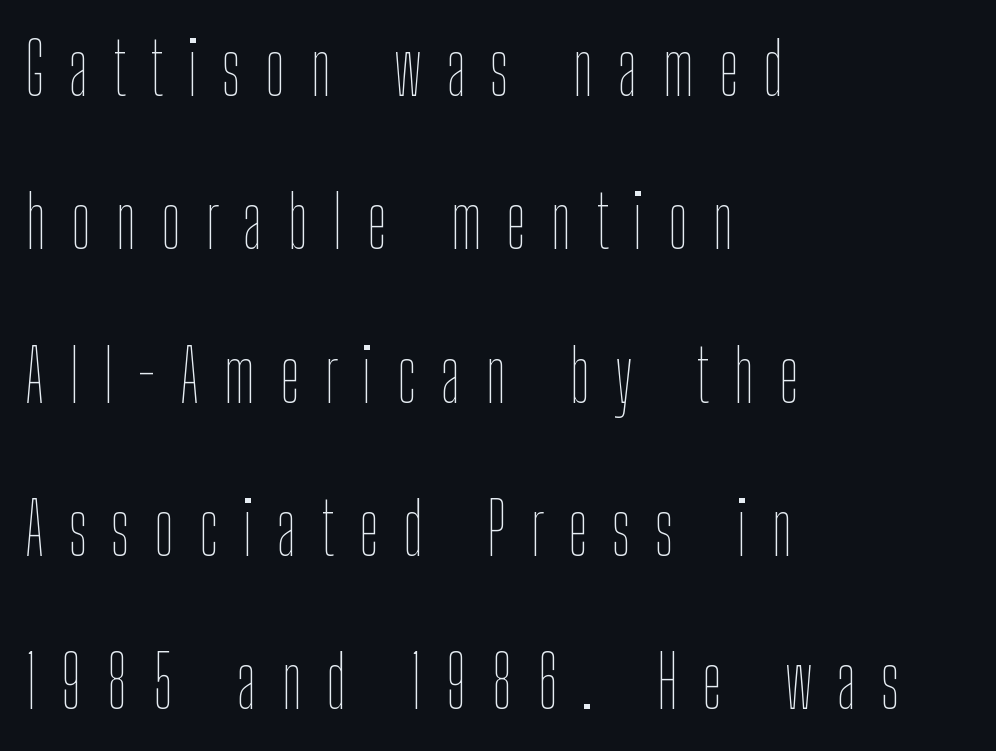
The image shows 72 px thin, condensed type, upright; set left-aligned, loose line spacing (2.13x), unusually wide letter spacing (+0.34 em), not underlined; low stroke contrast and a medium x-height.
